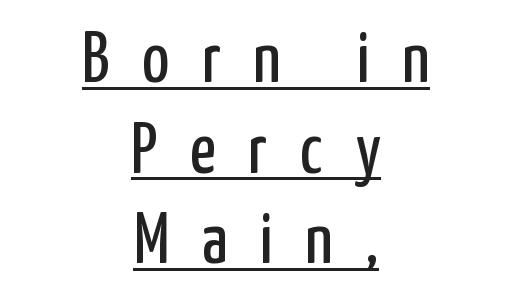
The horizontal fit of the characters is loose and conspicuously gappy. Looks like regular typesetting: each glyph gets only the width it needs. Rendered with straight, roman letterforms. Is the block centered? Yes — each line is placed symmetrically about the middle. Somebody hit Ctrl+U on this one — the words are underlined. The type family on display is of the sans-serif kind.
